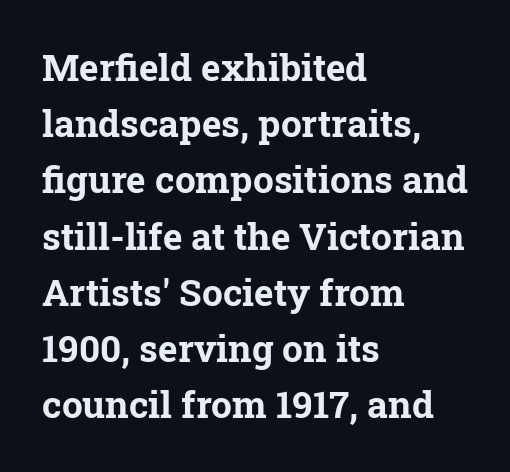
The image shows 37 px bold serif type, upright; set left-aligned, normal line spacing (1.52x), normal letter spacing, not underlined; low stroke contrast and a medium x-height.
